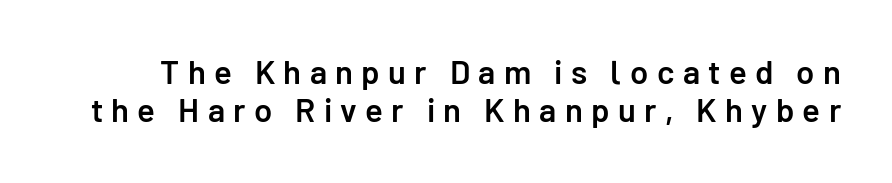
The line texture is sparse and dotted thanks to wide tracking. The area under the type is left untouched. The font's upright variant was chosen for this text. Notice the strokes are somewhat thickened but not fully heavy: this is a semibold. Each letter keeps its own natural width here, so spacing adapts to shape.
